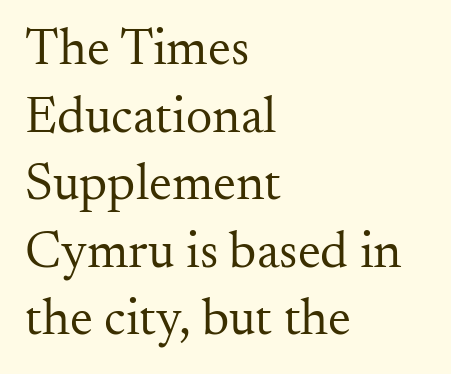
{"serif": "yes", "italic": "no", "bold": "no", "weight": "regular", "width": "normal", "stroke_contrast": "medium", "x_height": "small", "monospaced": "no", "underline": "no", "align": "left", "line_spacing": "normal", "line_spacing_ratio": 1.3, "letter_spacing": "normal", "letter_spacing_em": 0.0, "glyph_px": 52}
